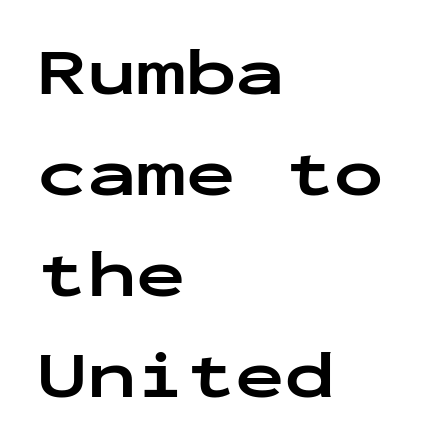
The image shows 66 px bold, wide sans-serif type, upright, monospaced; set left-aligned, normal line spacing (1.53x), normal letter spacing, not underlined; low stroke contrast and a medium x-height.
